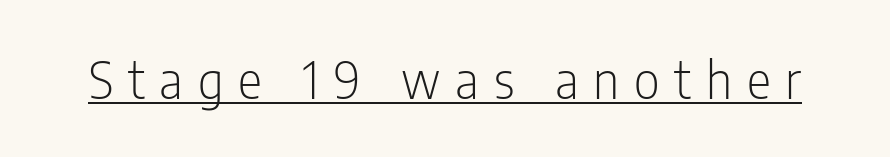
The image shows 51 px light, condensed sans-serif type, upright; set unusually wide letter spacing (+0.29 em), underlined; low stroke contrast and a medium x-height.
